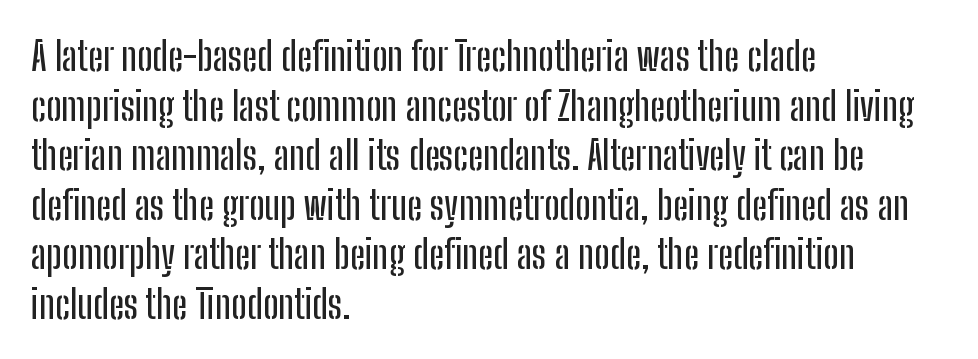
No italicization has been applied; the sample stays upright. The rendering shows plain stroke endings on the letterforms — a sans-serif design. Students, note that the glyphs here touch the page at normal intervals. These lines are rendered in a variable-pitch font. Alignment: flush left.
